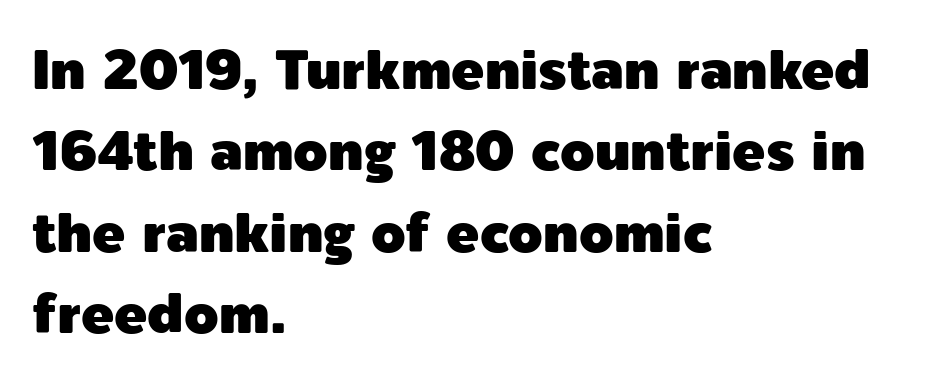
The image shows 55 px sans-serif type, upright; set left-aligned, normal line spacing (1.48x), normal letter spacing, not underlined; a medium x-height.
